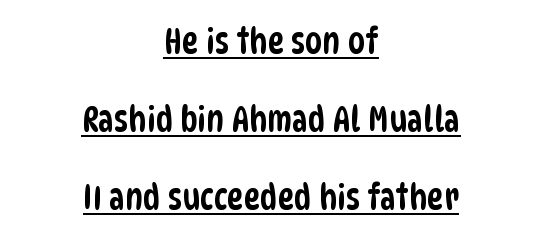
The image shows 35 px condensed sans-serif type; set centered, loose line spacing (2.23x), normal letter spacing, underlined; low stroke contrast and a large x-height.
